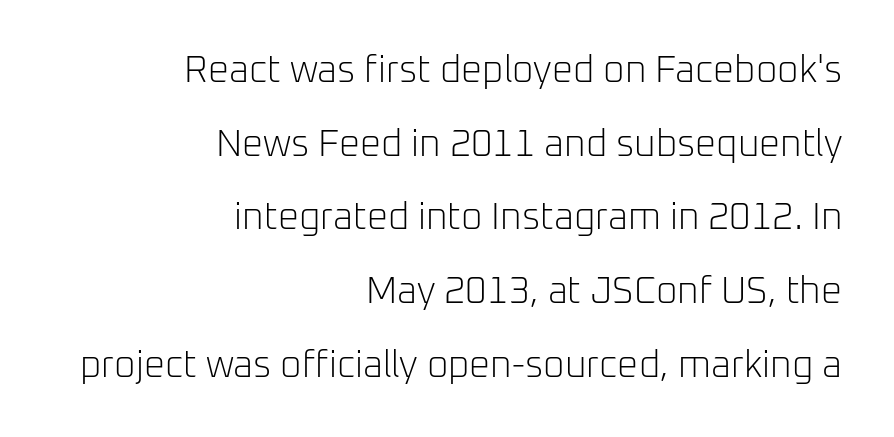
The letters advance in unequal steps, a hallmark of proportional type. The letters carry no serifs — their stems end cleanly without finishing strokes. Students, note that the glyphs here touch the page at normal intervals. How would I describe the line gaps? Wide and relaxed. Glance below the letters and you will spot only blank space. If you drew a line through each stem, it would be perfectly vertical.
